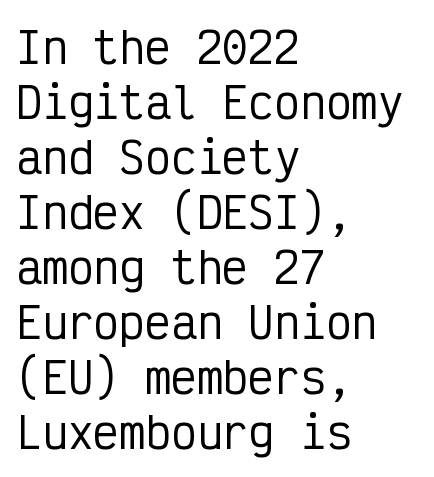
{"serif": "no", "italic": "no", "width": "condensed", "stroke_contrast": "low", "x_height": "medium", "monospaced": "yes", "underline": "no", "align": "left", "line_spacing": "normal", "line_spacing_ratio": 1.28, "letter_spacing": "normal", "letter_spacing_em": 0.0, "glyph_px": 43}
